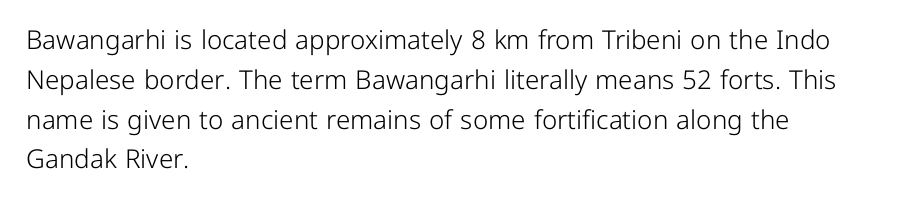
{"italic": "no", "bold": "no", "underline": "no", "align": "left", "line_spacing": "normal", "line_spacing_ratio": 1.53, "letter_spacing": "normal", "letter_spacing_em": 0.0, "glyph_px": 26}
